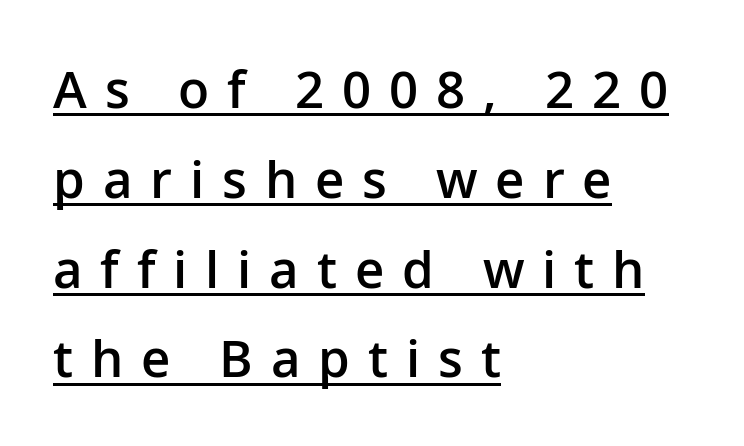
These lines stack with their left ends in a neat column. The typography opts for an upright posture over an oblique one. The face used here appears with an underline applied. The passage shown is typeset with a sans-serif family. A typesetter would call this heavily tracked-out type. A typesetter would call this proportional, since set widths differ per character.
